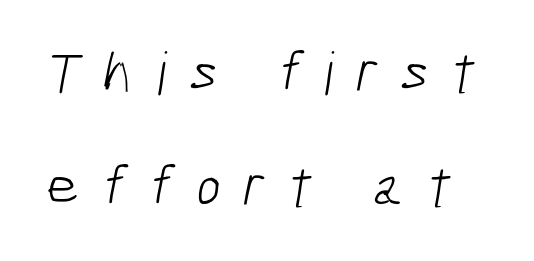
{"serif": "no", "bold": "no", "weight": "light", "width": "condensed", "stroke_contrast": "low", "x_height": "medium", "monospaced": "no", "underline": "no", "line_spacing": "loose", "line_spacing_ratio": 1.94, "letter_spacing": "wide", "letter_spacing_em": 0.38, "glyph_px": 59}
